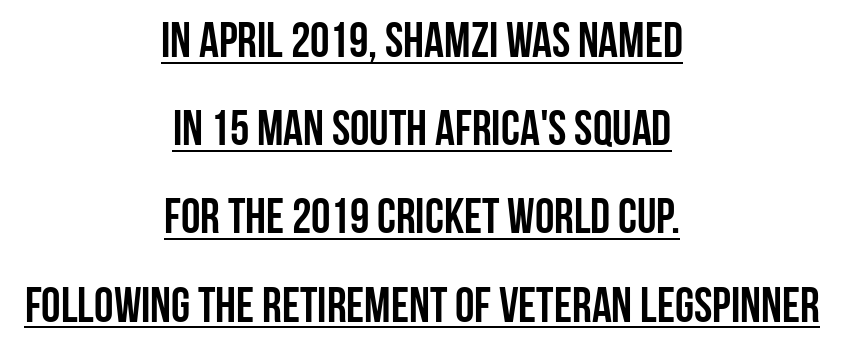
The image shows 49 px semibold, condensed sans-serif type, upright; set centered, line spacing 1.8x, normal letter spacing, underlined; low stroke contrast and a large x-height.
